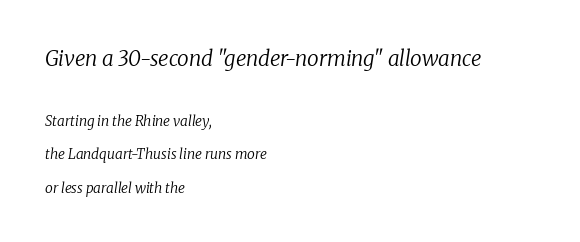
The image shows 21 px text type, italic (leaning right); set left-aligned, loose line spacing (2.39x), normal letter spacing, not underlined; the first (top) block is 1.5x larger.
